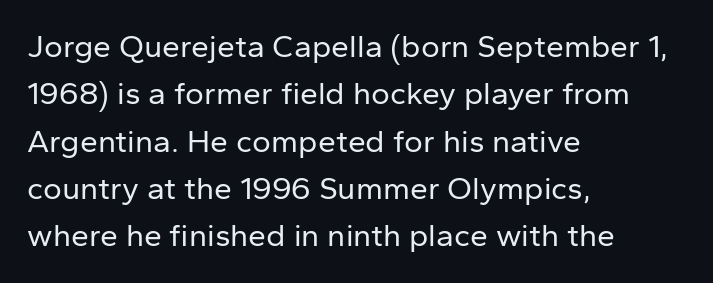
Typeset ragged right — the left edge is the straight one. Examine the stroke ends and you'll find no serifs. The strokes are not fattened; the text isn't bold. Descenders hang freely into open space. The lines sit at an ordinary, default distance from one another. The letters advance in unequal steps, a hallmark of proportional type.
